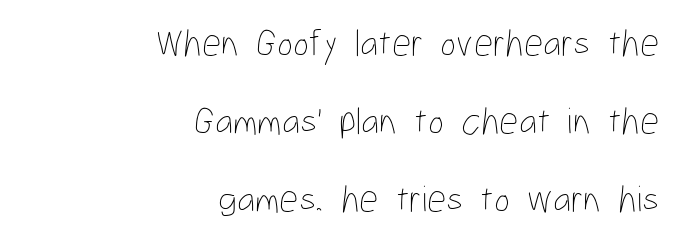
{"italic": "no", "bold": "no", "weight": "thin", "width": "condensed", "stroke_contrast": "low", "x_height": "medium", "monospaced": "no", "underline": "no", "align": "right", "line_spacing": "loose", "line_spacing_ratio": 2.05, "letter_spacing": "normal", "letter_spacing_em": 0.0, "glyph_px": 38}
